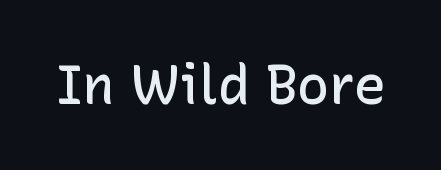
Q: Is the text bold? A: Semi-bold.
Q: Is the text italic (slanted)? A: No, it is upright.
Q: Is the typeface a serif or a sans-serif typeface? A: Sans-serif.
Q: Is the text underlined? A: No.
Q: Is the spacing between letters normal or unusually wide? A: Normal.
Q: Width (condensed, normal, or wide)? A: Normal.
Q: Stroke contrast? A: Low.
Q: x-height? A: Medium.
Q: Monospaced? A: No.
